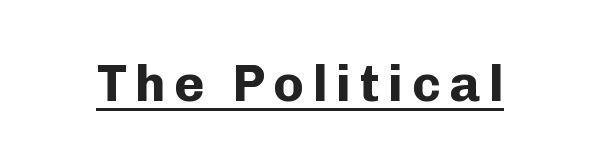
{"serif": "no", "italic": "no", "bold": "yes", "weight": "bold", "width": "normal", "stroke_contrast": "low", "x_height": "medium", "monospaced": "no", "underline": "yes", "glyph_px": 51}
